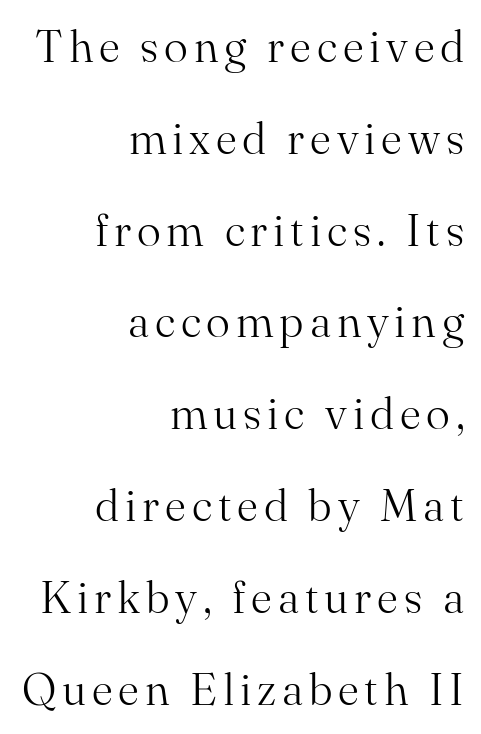
{"serif": "yes", "italic": "no", "bold": "no", "weight": "light", "width": "normal", "stroke_contrast": "medium", "x_height": "small", "monospaced": "no", "underline": "no", "align": "right", "line_spacing": "loose", "line_spacing_ratio": 2.04, "glyph_px": 45}
